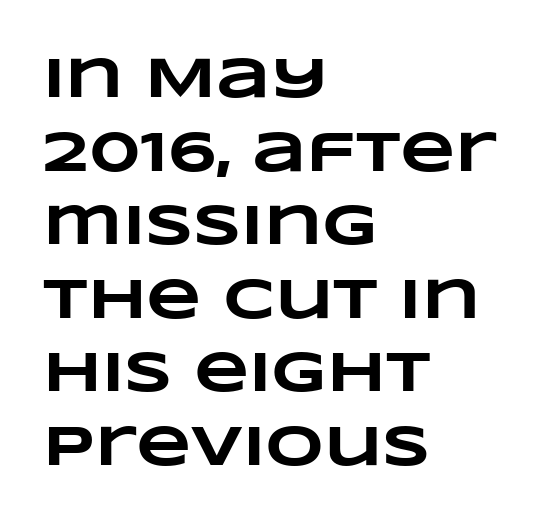
Reading down the block, your eye returns to a fixed left position each line. Clear beneath every line of the passage. Think of a printed novel: that variable character pitch is what you see here. How would I describe the line gaps? Plain and ordinary.
